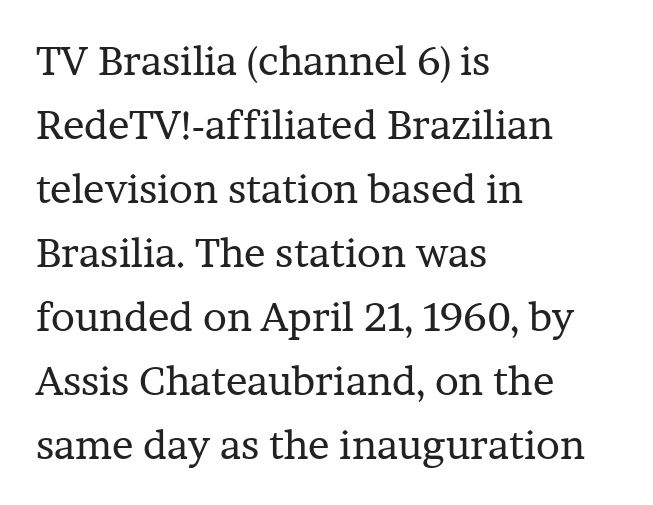
{"serif": "yes", "italic": "no", "bold": "no", "weight": "regular", "width": "normal", "stroke_contrast": "low", "x_height": "medium", "monospaced": "no", "underline": "no", "align": "left", "line_spacing": "normal", "line_spacing_ratio": 1.6, "letter_spacing": "normal", "letter_spacing_em": 0.0, "glyph_px": 40}
